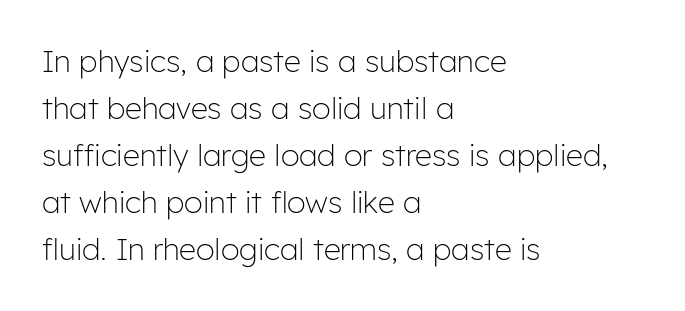
{"serif": "no", "italic": "no", "bold": "no", "weight": "light", "width": "normal", "stroke_contrast": "low", "x_height": "medium", "monospaced": "no", "underline": "no", "align": "left", "line_spacing": "normal", "line_spacing_ratio": 1.57, "letter_spacing": "normal", "letter_spacing_em": 0.0, "glyph_px": 30}
